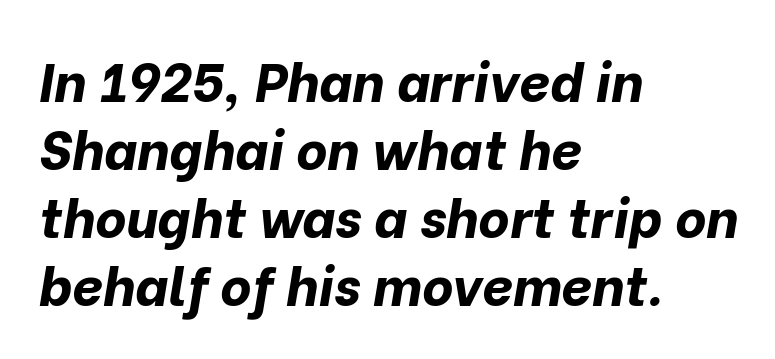
The image shows 54 px bold type, italic (leaning right); set left-aligned, normal line spacing (1.26x), normal letter spacing, not underlined; low stroke contrast and a medium x-height.
